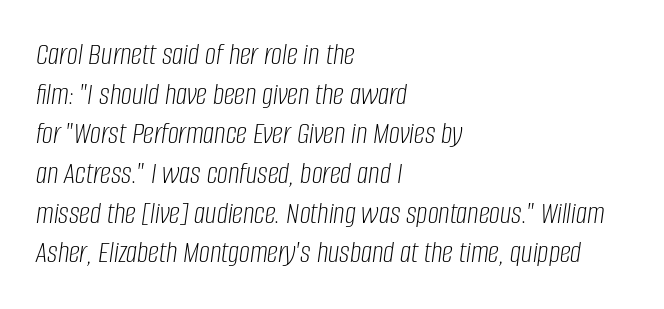
{"italic": "yes", "lean": "right", "slant_degrees": 8, "bold": "no", "weight": "light", "width": "condensed", "stroke_contrast": "low", "x_height": "large", "monospaced": "no", "underline": "no", "align": "left", "line_spacing": "normal", "line_spacing_ratio": 1.28, "letter_spacing": "normal", "letter_spacing_em": 0.0, "glyph_px": 31}
